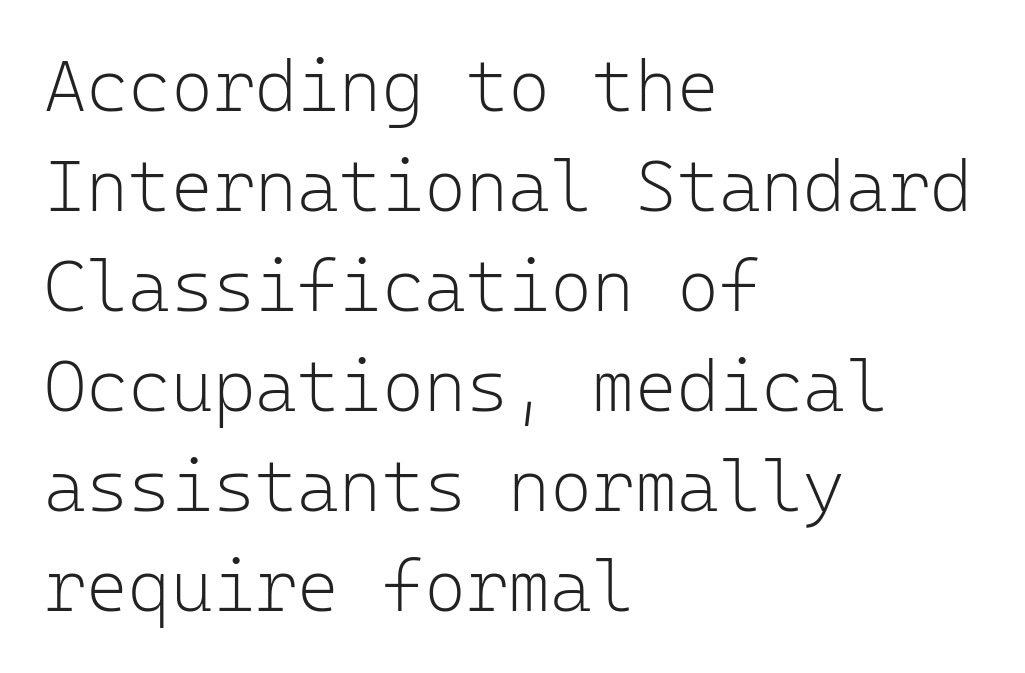
The image shows 72 px light sans-serif type, upright, monospaced; set left-aligned, normal line spacing (1.39x), normal letter spacing, not underlined; low stroke contrast and a medium x-height.
